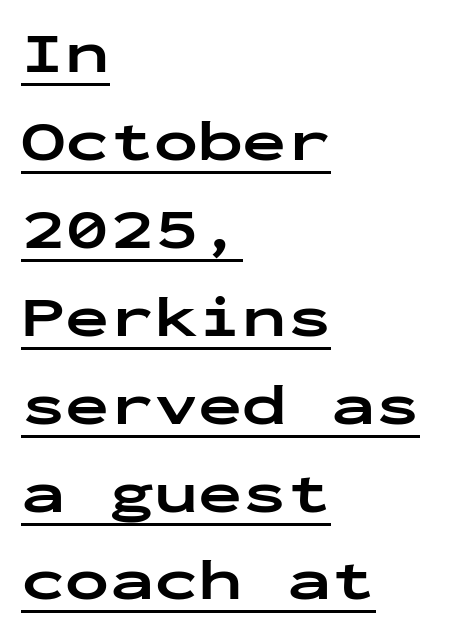
Regular leading. The passage is arranged the way most books set body copy — flush left. The passage shown is typed in a monospace face where columns stay perfectly aligned. Has an underline been added? It has. The glyphs have the mass of a bold cut.
